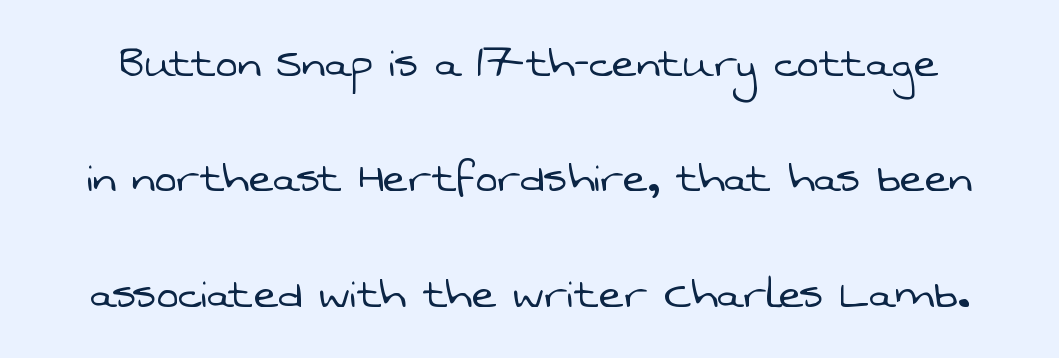
{"serif": "no", "bold": "no", "weight": "light", "width": "normal", "stroke_contrast": "low", "x_height": "medium", "monospaced": "no", "underline": "no", "line_spacing": "loose", "line_spacing_ratio": 2.22, "letter_spacing": "normal", "letter_spacing_em": 0.0, "glyph_px": 52}
